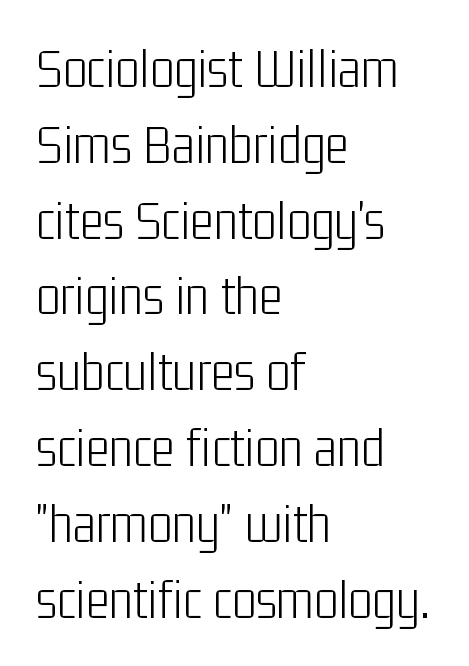
Q: Is the text bold? A: No.
Q: Is the text italic (slanted)? A: No, it is upright.
Q: Is the typeface a serif or a sans-serif typeface? A: Sans-serif.
Q: Is the text underlined? A: No.
Q: How is the paragraph aligned? A: Left-aligned.
Q: Is the spacing between letters normal or unusually wide? A: Normal.
Q: Is the spacing between lines tight, normal or loose? A: Normal.
Q: Width (condensed, normal, or wide)? A: Condensed.
Q: Stroke contrast? A: Low.
Q: x-height? A: Medium.
Q: Monospaced? A: No.
